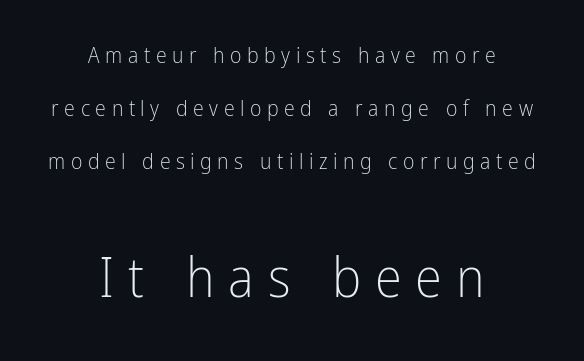
Q: Is the text bold? A: No.
Q: Is the text italic (slanted)? A: No, it is upright.
Q: Is the typeface a serif or a sans-serif typeface? A: Sans-serif.
Q: Is the text underlined? A: No.
Q: How is the paragraph aligned? A: Centered.
Q: Is the spacing between letters normal or unusually wide? A: Unusually wide.
Q: Is the spacing between lines tight, normal or loose? A: Loose.
Q: Which block of text is set in a larger size, the first (top) or the second (bottom)? A: The second (bottom) one.
Q: Width (condensed, normal, or wide)? A: Condensed.
Q: Stroke contrast? A: Low.
Q: x-height? A: Medium.
Q: Monospaced? A: No.
